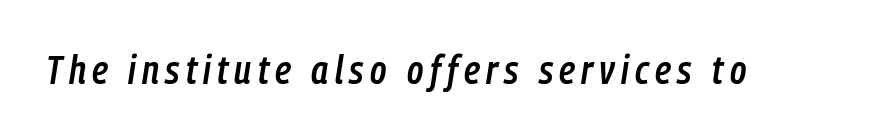
Q: Is the text bold? A: Semi-bold.
Q: Is the text italic (slanted)? A: Yes, it leans right by about 9 degrees.
Q: Is the text underlined? A: No.
Q: Width (condensed, normal, or wide)? A: Condensed.
Q: Stroke contrast? A: Low.
Q: x-height? A: Medium.
Q: Monospaced? A: No.
